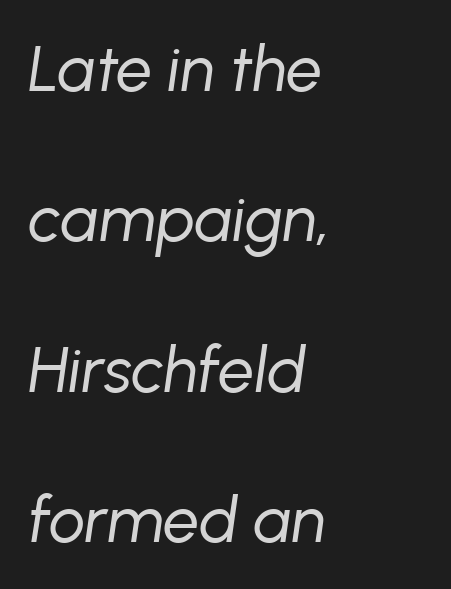
Q: Is the text bold? A: No.
Q: Is the text italic (slanted)? A: Yes, it leans right by about 8 degrees.
Q: Is the text underlined? A: No.
Q: How is the paragraph aligned? A: Left-aligned.
Q: Is the spacing between letters normal or unusually wide? A: Normal.
Q: Is the spacing between lines tight, normal or loose? A: Loose.
Q: Width (condensed, normal, or wide)? A: Normal.
Q: Stroke contrast? A: Low.
Q: x-height? A: Medium.
Q: Monospaced? A: No.
